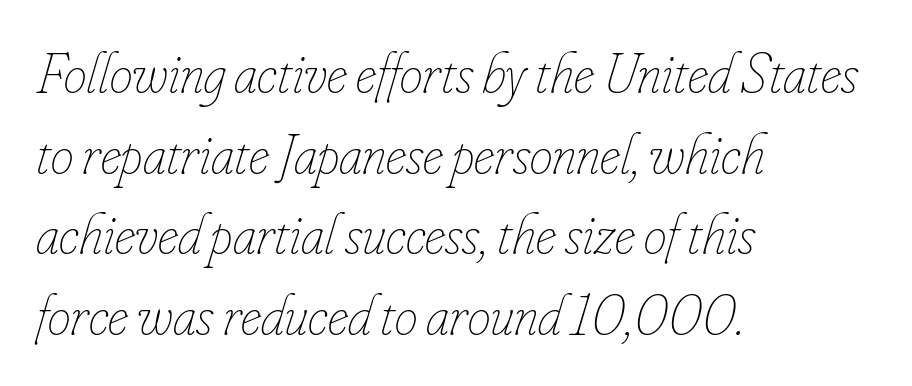
Q: Is the text bold? A: No.
Q: Is the text italic (slanted)? A: Yes, it leans right by about 16 degrees.
Q: Is the text underlined? A: No.
Q: How is the paragraph aligned? A: Left-aligned.
Q: Is the spacing between letters normal or unusually wide? A: Normal.
Q: Is the spacing between lines tight, normal or loose? A: Normal.
Q: Width (condensed, normal, or wide)? A: Condensed.
Q: Stroke contrast? A: Low.
Q: x-height? A: Small.
Q: Monospaced? A: No.
